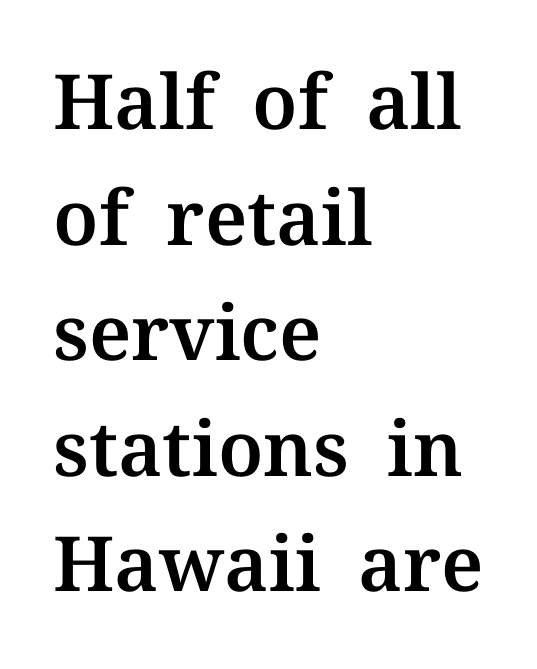
The designer went with a serif here, giving each stem small feet. Default kerning and tracking; the words read as compact shapes. Each new line begins a customary step beneath the previous one. Think of a printed novel: that variable character pitch is what you see here. Which margin do the lines hug? The left one — the right edge is uneven. Unlike italic type, these characters show no tilt at all.
